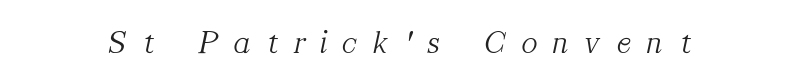
Check the space under the baseline: it is left empty. Think of a printed novel: that variable character pitch is what you see here. The typography opts for an oblique posture over an upright one. What stands out about the letter spacing? Its width — letters are far apart. To sum up the face: it has serifs. Counters stay open thanks to moderate or lighter strokes.
